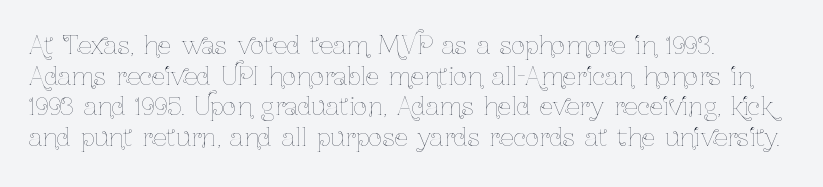
Is the type heavy? It reads as light-to-regular instead. Leftover space on each line is placed entirely after the last word. Characters follow at the spacing the type designer built in. The passage shown stacks its lines at a standard gap.
